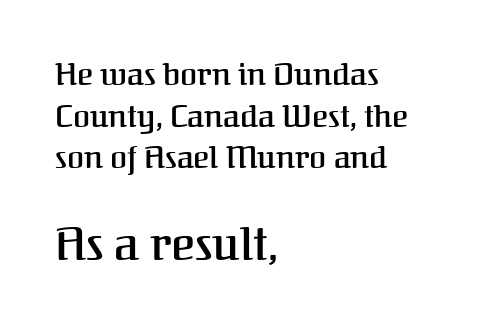
The image shows 46 px semibold serif type, upright; set left-aligned, normal line spacing (1.34x), normal letter spacing, not underlined; the second (bottom) block is 1.48x larger; medium stroke contrast and a medium x-height.
